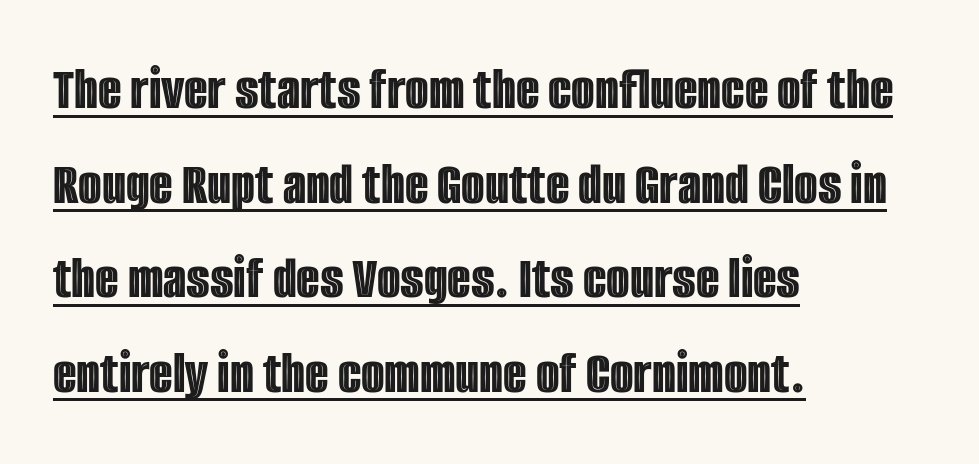
The gaps between neighbouring characters are ordinary and unremarkable. The typography opts for an upright posture over an oblique one. Note the varied advance widths — an 'i' is clearly narrower than an 'm'. Casual observation: everything's shoved over to the left.
